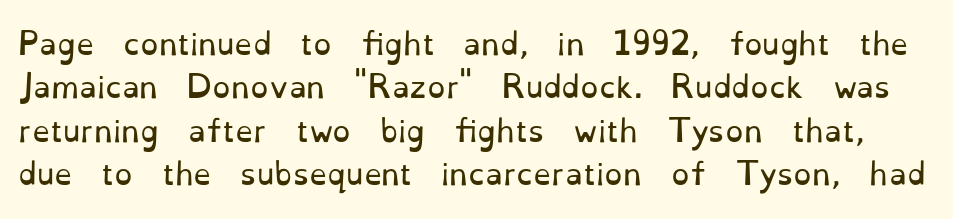
The image shows 29 px regular-weight type, upright; set normal line spacing (1.5x), normal letter spacing, not underlined; low stroke contrast and a small x-height.
